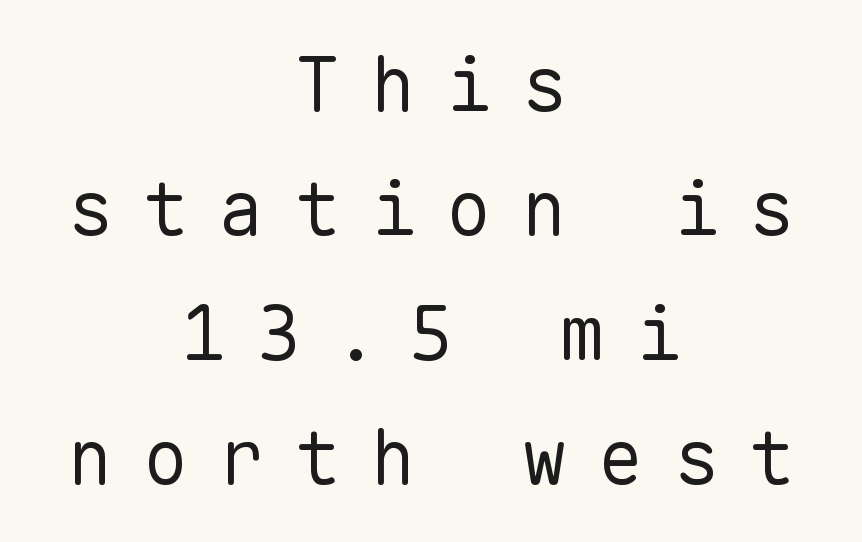
Q: Is the text bold? A: No.
Q: Is the text italic (slanted)? A: No, it is upright.
Q: Is the typeface a serif or a sans-serif typeface? A: Sans-serif.
Q: Is the text underlined? A: No.
Q: How is the paragraph aligned? A: Centered.
Q: Is the spacing between letters normal or unusually wide? A: Unusually wide.
Q: Is the spacing between lines tight, normal or loose? A: Normal.
Q: Width (condensed, normal, or wide)? A: Normal.
Q: Stroke contrast? A: Low.
Q: x-height? A: Medium.
Q: Monospaced? A: Yes.
